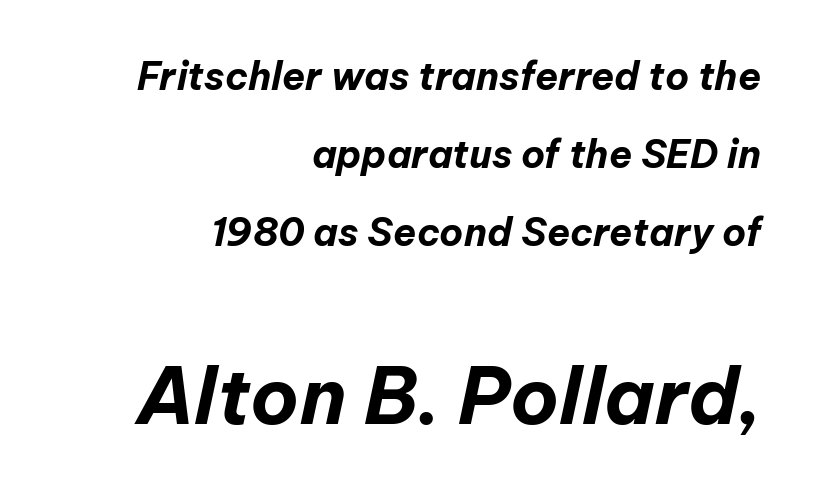
The image shows 77 px bold type, italic (leaning right); set right-aligned, loose line spacing (2.05x), normal letter spacing, not underlined; the second (bottom) block is 2.03x larger; low stroke contrast and a medium x-height.
